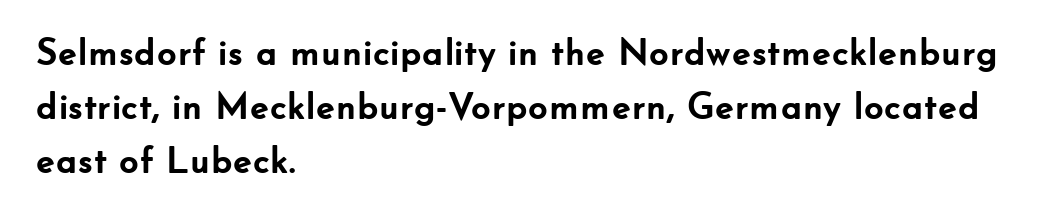
The image shows 38 px semibold sans-serif type, upright; set left-aligned, normal line spacing (1.42x), normal letter spacing, not underlined; low stroke contrast and a small x-height.
